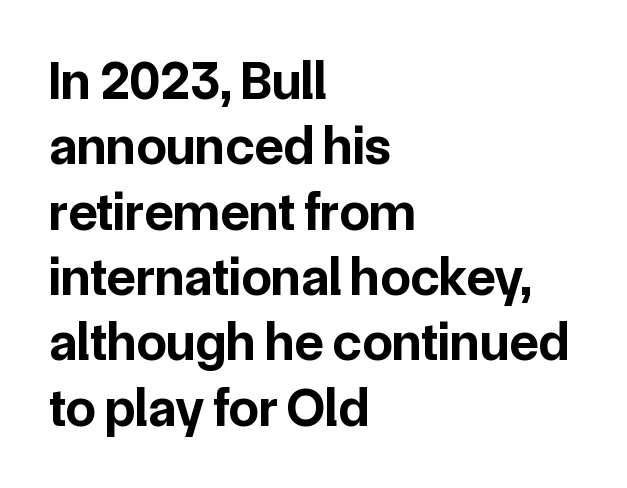
The image shows 54 px bold sans-serif type, upright; set left-aligned, line spacing 1.21x, normal letter spacing, not underlined; low stroke contrast and a medium x-height.
